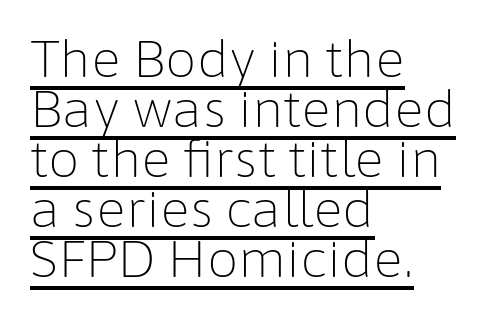
{"serif": "no", "italic": "no", "bold": "no", "weight": "light", "width": "normal", "stroke_contrast": "low", "x_height": "medium", "monospaced": "no", "underline": "yes", "align": "left", "line_spacing": "tight", "line_spacing_ratio": 1.0, "letter_spacing": "normal", "letter_spacing_em": 0.0, "glyph_px": 50}
